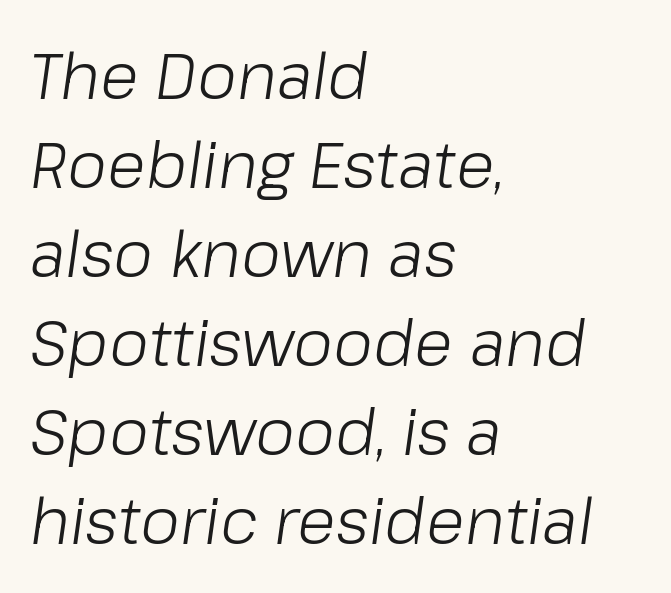
Q: Is the text bold? A: No.
Q: Is the text italic (slanted)? A: Yes, it leans right by about 8 degrees.
Q: Is the text underlined? A: No.
Q: How is the paragraph aligned? A: Left-aligned.
Q: Is the spacing between letters normal or unusually wide? A: Normal.
Q: Is the spacing between lines tight, normal or loose? A: Normal.
Q: Width (condensed, normal, or wide)? A: Normal.
Q: Stroke contrast? A: Low.
Q: x-height? A: Medium.
Q: Monospaced? A: No.
